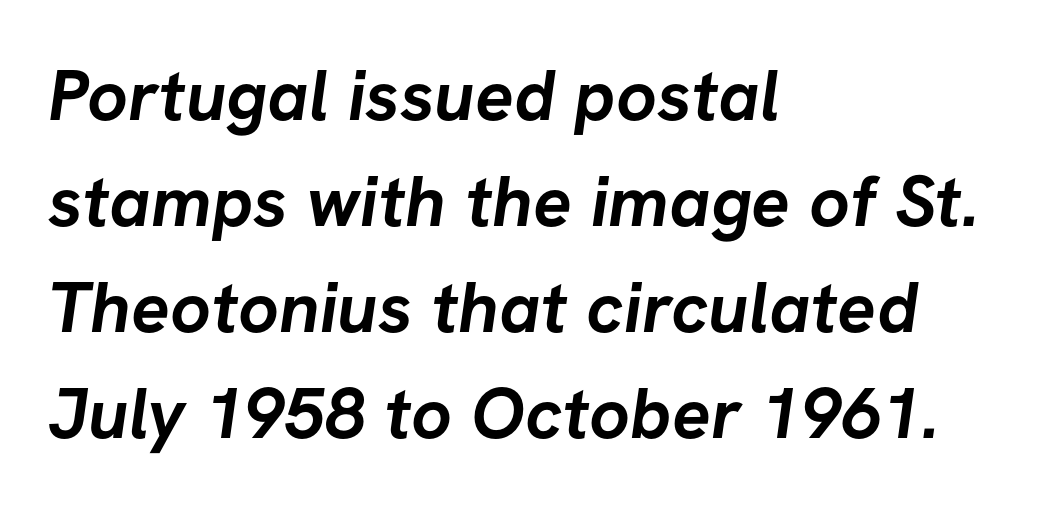
The image shows 72 px semibold sans-serif type; set left-aligned, normal line spacing (1.47x), normal letter spacing, not underlined; low stroke contrast and a medium x-height.
